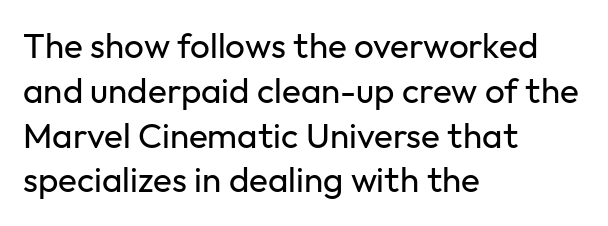
{"serif": "no", "italic": "no", "bold": "no", "weight": "regular", "width": "normal", "stroke_contrast": "low", "x_height": "medium", "monospaced": "no", "underline": "no", "align": "left", "line_spacing": "normal", "line_spacing_ratio": 1.28, "letter_spacing": "normal", "letter_spacing_em": 0.0, "glyph_px": 35}
